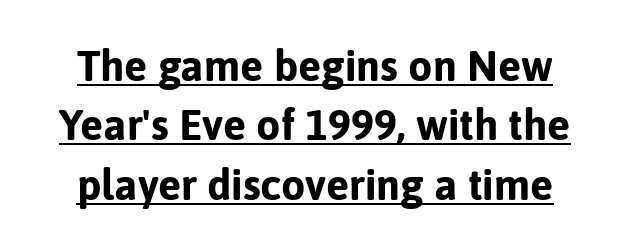
The image shows 43 px bold sans-serif type, upright; set normal line spacing (1.38x), normal letter spacing, underlined; low stroke contrast and a medium x-height.
